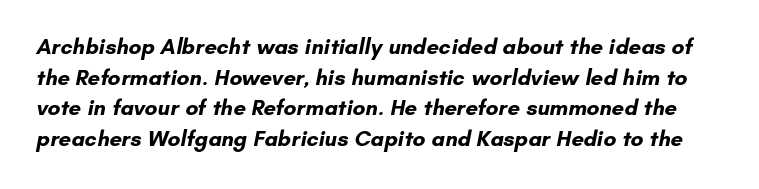
The strip under each line holds only bare page. Default kerning and tracking; the words read as compact shapes. Its strokes are broad and dark, the hallmark of bold type. The vertical gap from one line to the next is medium.
